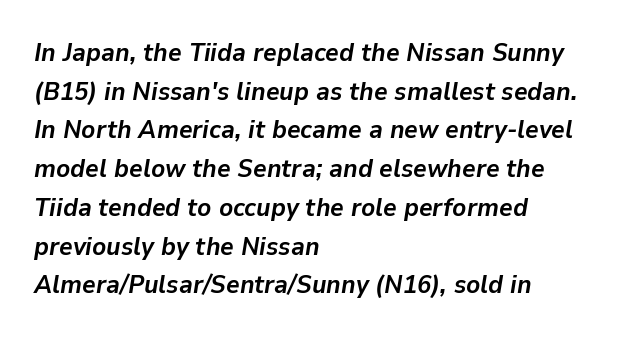
The lines in this sample share a left origin and differ only in where they stop. One glance says typical: line gaps are just what's usual. The words here are not underlined. Is the letter spacing exaggerated? No — it looks like the ordinary default. Characters are canted at an angle relative to the baseline's perpendicular. Strokes here are thick enough to call this a true bold.
